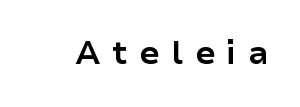
{"serif": "no", "italic": "no", "bold": "yes", "weight": "bold", "width": "normal", "stroke_contrast": "low", "x_height": "medium", "monospaced": "no", "underline": "no", "letter_spacing": "wide", "letter_spacing_em": 0.37, "glyph_px": 32}
